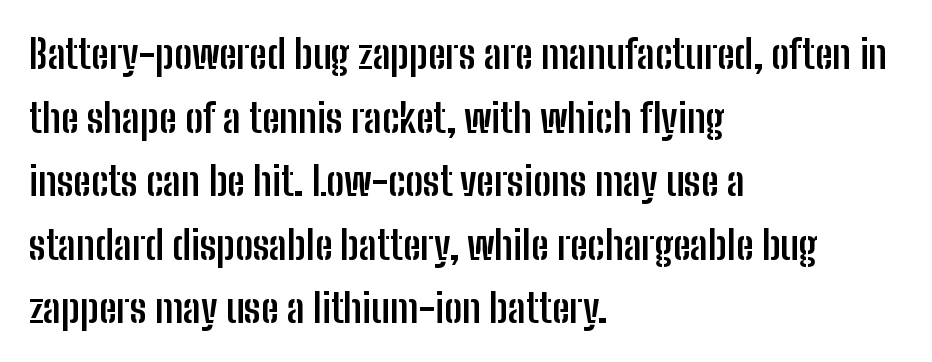
Q: Is the text bold? A: Yes.
Q: Is the text italic (slanted)? A: No, it is upright.
Q: Is the typeface a serif or a sans-serif typeface? A: Sans-serif.
Q: Is the text underlined? A: No.
Q: How is the paragraph aligned? A: Left-aligned.
Q: Is the spacing between letters normal or unusually wide? A: Normal.
Q: Is the spacing between lines tight, normal or loose? A: Normal.
Q: Width (condensed, normal, or wide)? A: Condensed.
Q: Stroke contrast? A: Low.
Q: x-height? A: Medium.
Q: Monospaced? A: No.
